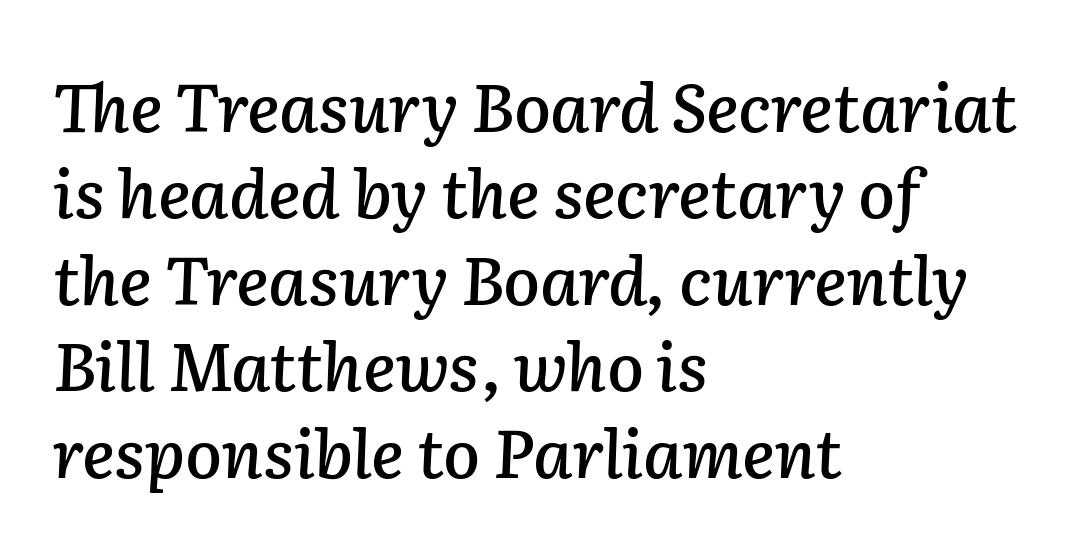
Do the characters align in a grid? No, the font is proportional. The zone under the glyphs is completely vacant. Where is the straight margin? On the left. Students, observe: this is what conventionally led text looks like. In terms of posture, this sample is oblique.
